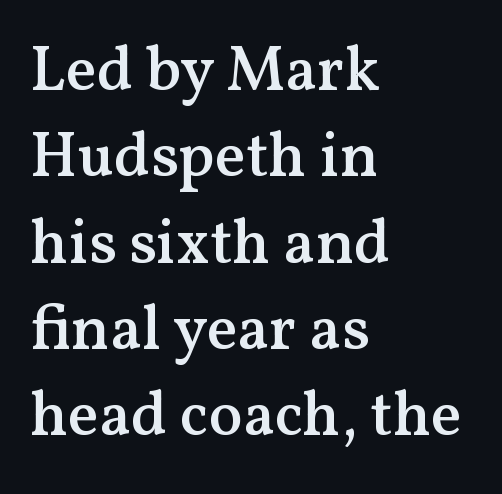
The image shows 63 px semibold serif type, upright; set left-aligned, normal line spacing (1.37x), normal letter spacing, not underlined; medium stroke contrast and a medium x-height.
